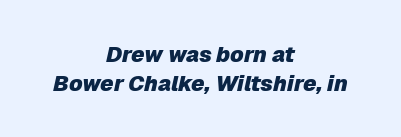
{"italic": "yes", "lean": "right", "slant_degrees": 12, "bold": "yes", "underline": "no", "align": "center", "line_spacing": "normal", "line_spacing_ratio": 1.3, "letter_spacing": "normal", "letter_spacing_em": 0.0, "glyph_px": 22}
